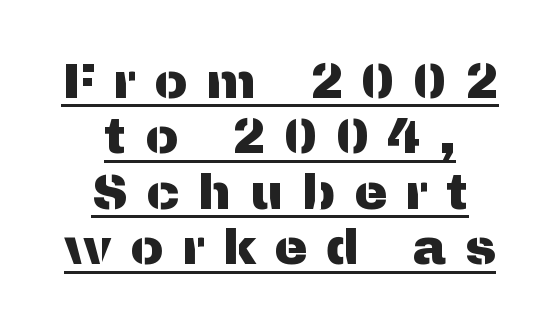
The image shows 50 px sans-serif type, upright; set centered, tight line spacing (1.11x), unusually wide letter spacing (+0.37 em), underlined; medium stroke contrast and a medium x-height.
